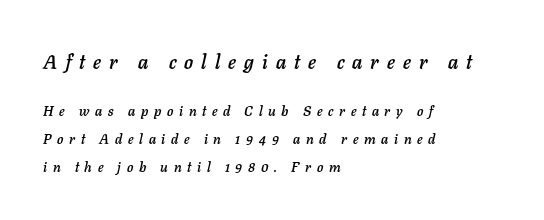
Q: Is the text italic (slanted)? A: Yes, it leans right by about 11 degrees.
Q: Is the text underlined? A: No.
Q: How is the paragraph aligned? A: Left-aligned.
Q: Is the spacing between letters normal or unusually wide? A: Unusually wide.
Q: Is the spacing between lines tight, normal or loose? A: Loose.
Q: Which block of text is set in a larger size, the first (top) or the second (bottom)? A: The first (top) one.
